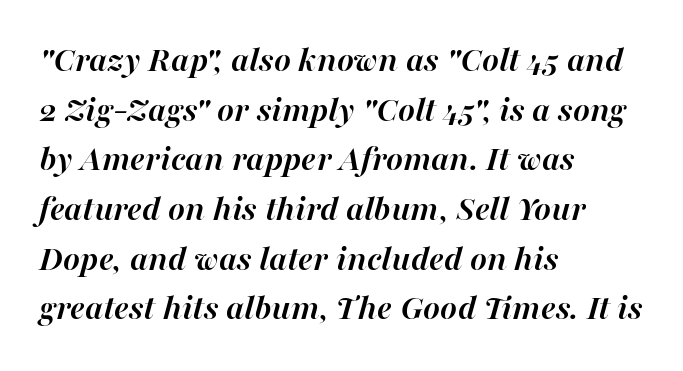
{"italic": "yes", "lean": "right", "slant_degrees": 16, "bold": "yes", "weight": "semibold", "width": "normal", "stroke_contrast": "high", "x_height": "medium", "monospaced": "no", "underline": "no", "align": "left", "line_spacing": "normal", "line_spacing_ratio": 1.38, "letter_spacing": "normal", "letter_spacing_em": 0.0, "glyph_px": 36}
